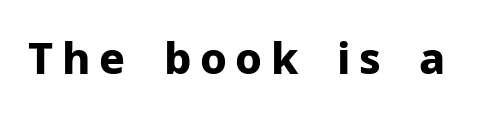
{"serif": "no", "italic": "no", "bold": "yes", "weight": "bold", "width": "normal", "stroke_contrast": "low", "x_height": "medium", "monospaced": "no", "underline": "no", "letter_spacing": "wide", "letter_spacing_em": 0.2, "glyph_px": 43}
